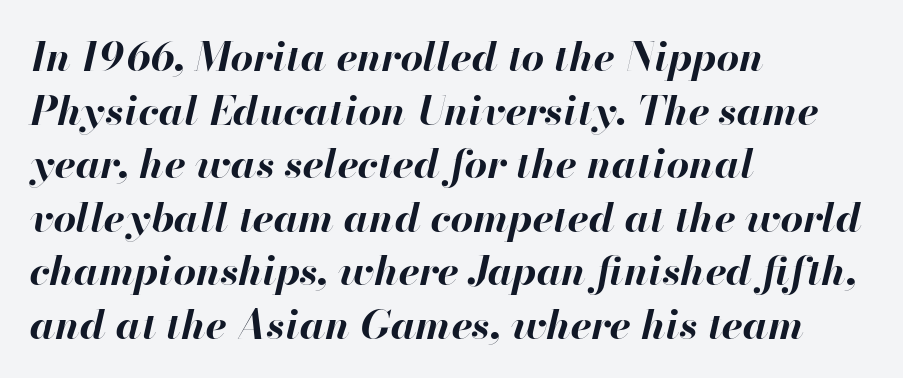
Q: Is the text bold? A: Yes.
Q: Is the text italic (slanted)? A: Yes, it leans right by about 13 degrees.
Q: Is the text underlined? A: No.
Q: How is the paragraph aligned? A: Left-aligned.
Q: Is the spacing between letters normal or unusually wide? A: Normal.
Q: Is the spacing between lines tight, normal or loose? A: Normal.
Q: Width (condensed, normal, or wide)? A: Normal.
Q: Stroke contrast? A: High.
Q: x-height? A: Small.
Q: Monospaced? A: No.
